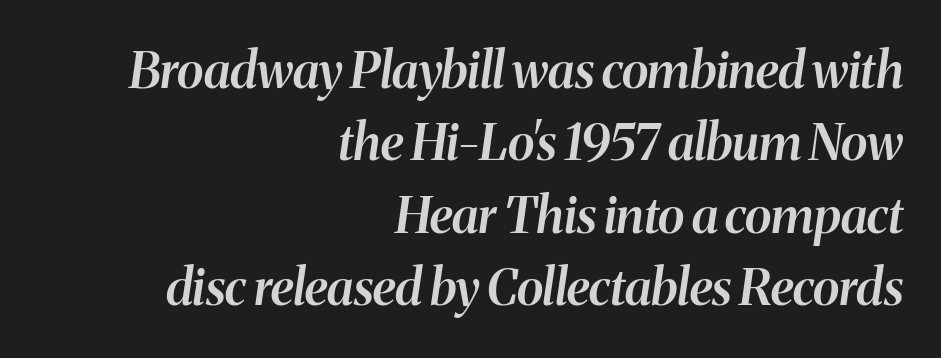
The face used here is proportionally spaced, like ordinary book or web type. Check the space under the baseline: it is left empty. Horizontal alignment here is rightward, an uncommon choice for prose. Is the type bold? Partly — it's a semibold, heavier than regular but not fully bold. Looking at the ascenders, they clearly lean.
